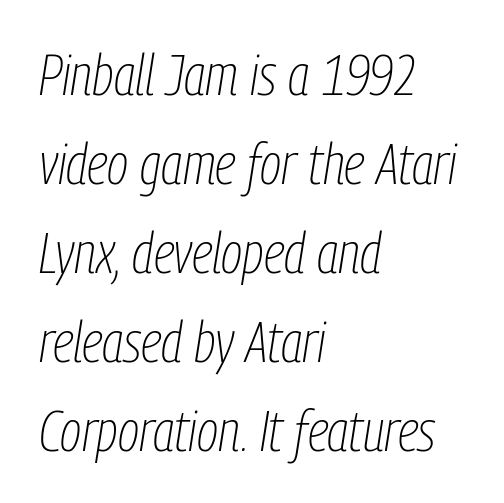
Q: Is the text bold? A: No.
Q: Is the text italic (slanted)? A: Yes, it leans right by about 9 degrees.
Q: Is the text underlined? A: No.
Q: How is the paragraph aligned? A: Left-aligned.
Q: Is the spacing between letters normal or unusually wide? A: Normal.
Q: Is the spacing between lines tight, normal or loose? A: Normal.
Q: Width (condensed, normal, or wide)? A: Condensed.
Q: Stroke contrast? A: Low.
Q: x-height? A: Medium.
Q: Monospaced? A: No.
